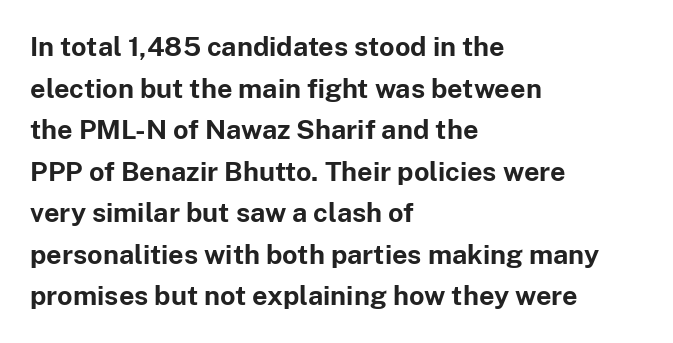
{"italic": "no", "bold": "yes", "underline": "no", "align": "left", "line_spacing": "normal", "line_spacing_ratio": 1.54, "letter_spacing": "normal", "letter_spacing_em": 0.0, "glyph_px": 27}
